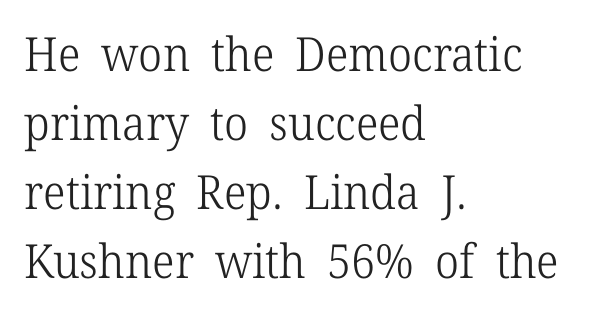
{"serif": "yes", "italic": "no", "bold": "no", "weight": "light", "width": "normal", "stroke_contrast": "low", "x_height": "medium", "monospaced": "no", "underline": "no", "align": "left", "line_spacing": "normal", "line_spacing_ratio": 1.47, "letter_spacing": "normal", "letter_spacing_em": 0.0, "glyph_px": 47}
